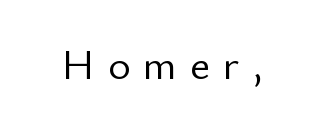
Q: Is the text bold? A: No.
Q: Is the text italic (slanted)? A: No, it is upright.
Q: Is the typeface a serif or a sans-serif typeface? A: Sans-serif.
Q: Is the text underlined? A: No.
Q: Is the spacing between letters normal or unusually wide? A: Unusually wide.
Q: Width (condensed, normal, or wide)? A: Normal.
Q: Stroke contrast? A: Low.
Q: x-height? A: Small.
Q: Monospaced? A: No.
